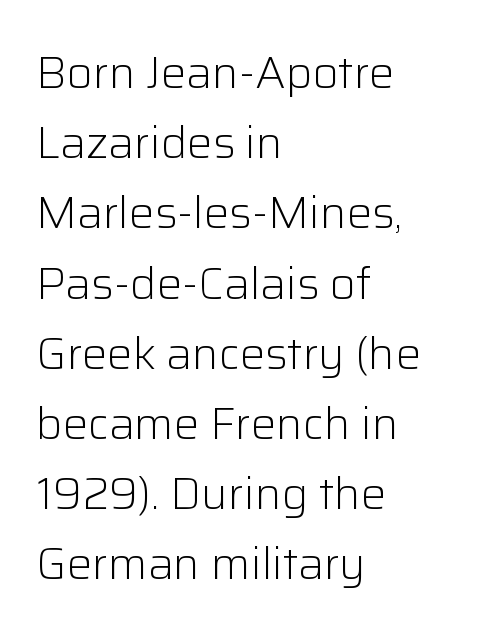
Q: Is the text bold? A: No.
Q: Is the text italic (slanted)? A: No, it is upright.
Q: Is the typeface a serif or a sans-serif typeface? A: Sans-serif.
Q: Is the text underlined? A: No.
Q: How is the paragraph aligned? A: Left-aligned.
Q: Is the spacing between letters normal or unusually wide? A: Normal.
Q: Is the spacing between lines tight, normal or loose? A: Normal.
Q: Width (condensed, normal, or wide)? A: Normal.
Q: Stroke contrast? A: Low.
Q: x-height? A: Medium.
Q: Monospaced? A: No.
